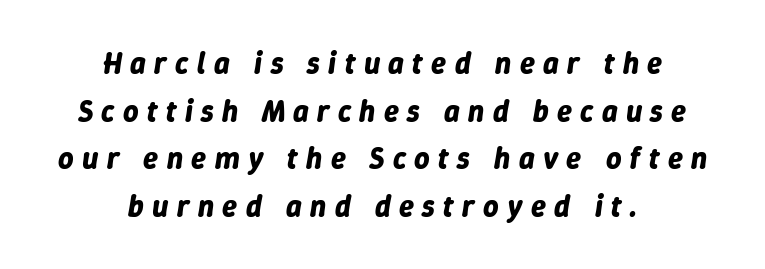
Q: Is the text bold? A: Yes.
Q: Is the text italic (slanted)? A: Yes, it leans right by about 9 degrees.
Q: Is the text underlined? A: No.
Q: How is the paragraph aligned? A: Centered.
Q: Is the spacing between letters normal or unusually wide? A: Unusually wide.
Q: Is the spacing between lines tight, normal or loose? A: Normal.
Q: Width (condensed, normal, or wide)? A: Normal.
Q: Stroke contrast? A: Low.
Q: x-height? A: Medium.
Q: Monospaced? A: No.
